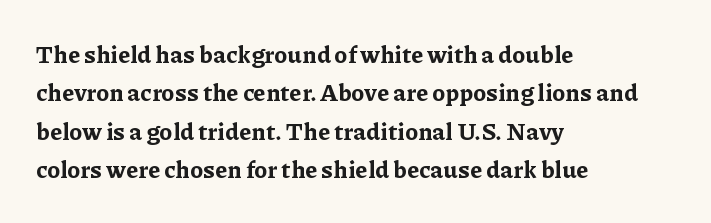
Check the space under the baseline: it is left empty. A classic flush-left, rag-right setting is used for this passage. These lines sit exactly where default settings would place them. Students, note that the glyphs here touch the page at normal intervals. The type sits square on the baseline with zero lean.
